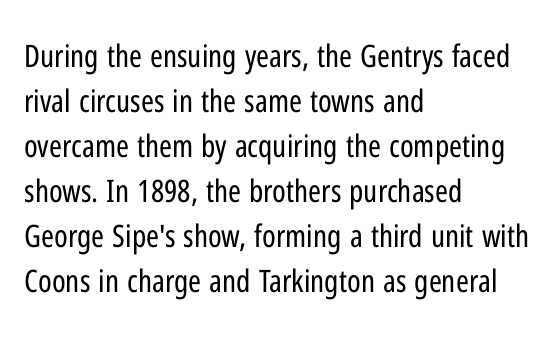
The image shows 31 px regular-weight, condensed sans-serif type, upright; set left-aligned, normal line spacing (1.45x), normal letter spacing, not underlined; low stroke contrast and a medium x-height.
